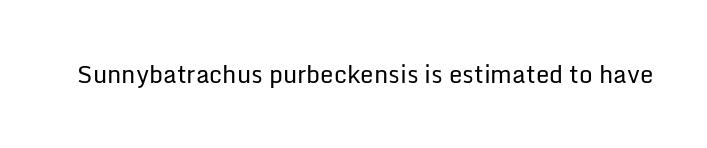
{"italic": "no", "bold": "no", "underline": "no", "letter_spacing": "normal", "letter_spacing_em": 0.0, "glyph_px": 24}
